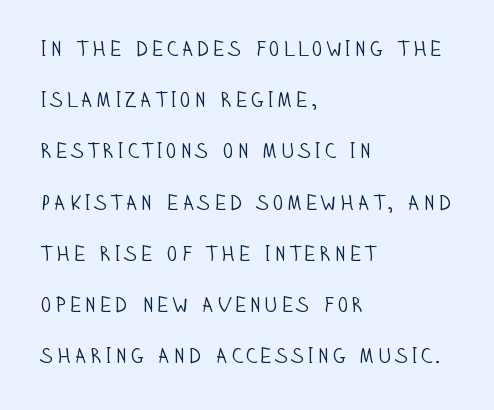
Q: Is the text bold? A: No.
Q: Is the text italic (slanted)? A: No, it is upright.
Q: Is the text underlined? A: No.
Q: How is the paragraph aligned? A: Left-aligned.
Q: Is the spacing between lines tight, normal or loose? A: Loose.
